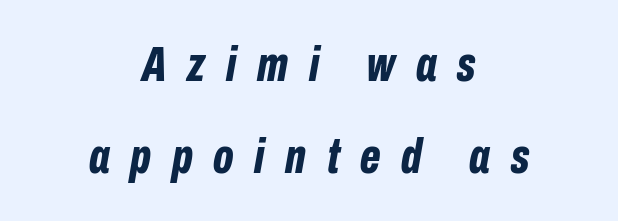
Q: Is the text bold? A: Yes.
Q: Is the text italic (slanted)? A: Yes, it leans right by about 10 degrees.
Q: Is the text underlined? A: No.
Q: How is the paragraph aligned? A: Centered.
Q: Is the spacing between letters normal or unusually wide? A: Unusually wide.
Q: Width (condensed, normal, or wide)? A: Condensed.
Q: Stroke contrast? A: Low.
Q: x-height? A: Medium.
Q: Monospaced? A: No.
